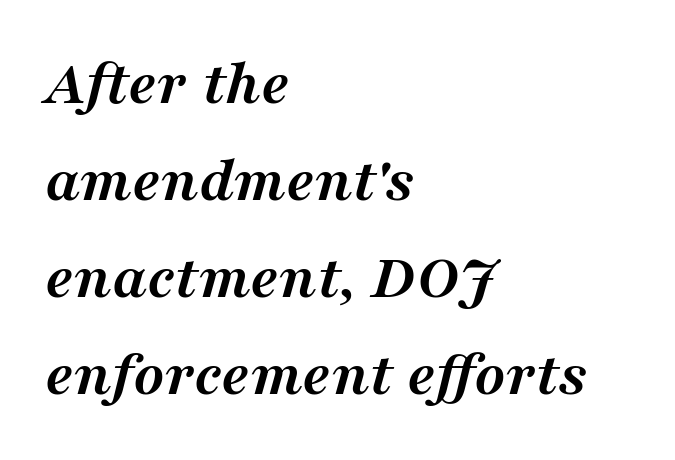
Q: Is the text bold? A: Yes.
Q: Is the text italic (slanted)? A: Yes, it leans right by about 16 degrees.
Q: Is the typeface a serif or a sans-serif typeface? A: Serif.
Q: Is the text underlined? A: No.
Q: How is the paragraph aligned? A: Left-aligned.
Q: Is the spacing between letters normal or unusually wide? A: Normal.
Q: Is the spacing between lines tight, normal or loose? A: Normal.
Q: Width (condensed, normal, or wide)? A: Normal.
Q: Stroke contrast? A: Medium.
Q: x-height? A: Medium.
Q: Monospaced? A: No.
